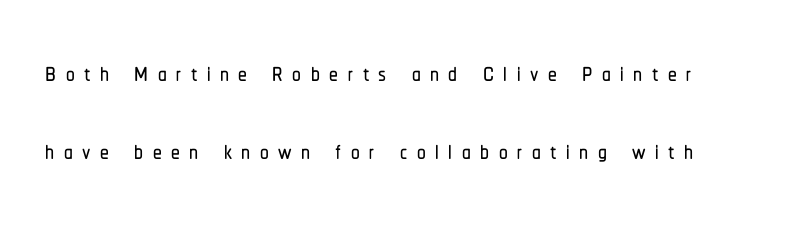
The image shows 35 px condensed sans-serif type, upright; set left-aligned, loose line spacing (2.22x), unusually wide letter spacing (+0.27 em), not underlined; low stroke contrast and a medium x-height.
